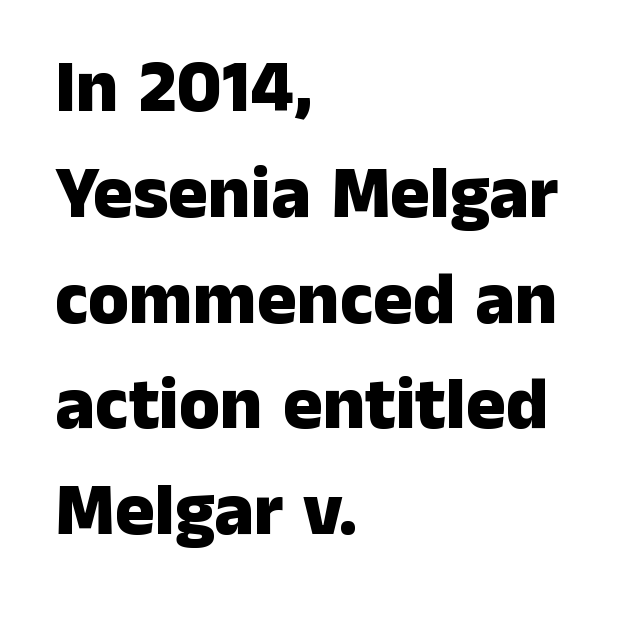
A dark, heavy texture on the line: the type is bold. Does the leading feel generous? No, just average. These lines keep a tight, regular rhythm from letter to letter. The axis of the letterforms is exactly vertical.
